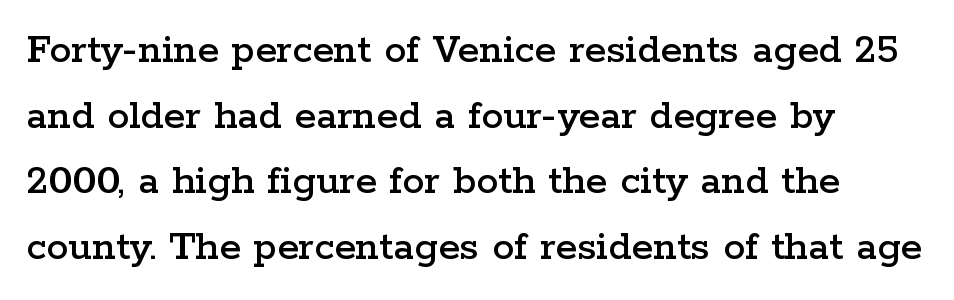
Rule under the text: the space is simply empty. The font's upright variant was chosen for this text. This rendering uses left alignment, leaving the right contour irregular. Is the letter spacing exaggerated? No — it looks like the ordinary default.
